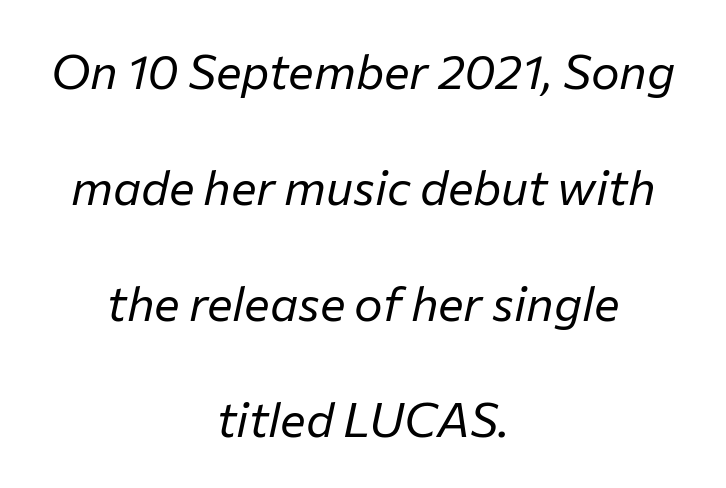
Vertical spacing — loose. The lines in this sample share a center point and differ in where they start and stop. The specimen omits any rule beneath the text block's lines. The letters advance in unequal steps, a hallmark of proportional type. Is the type slanted? Yes — the strokes lean at a clear angle.
